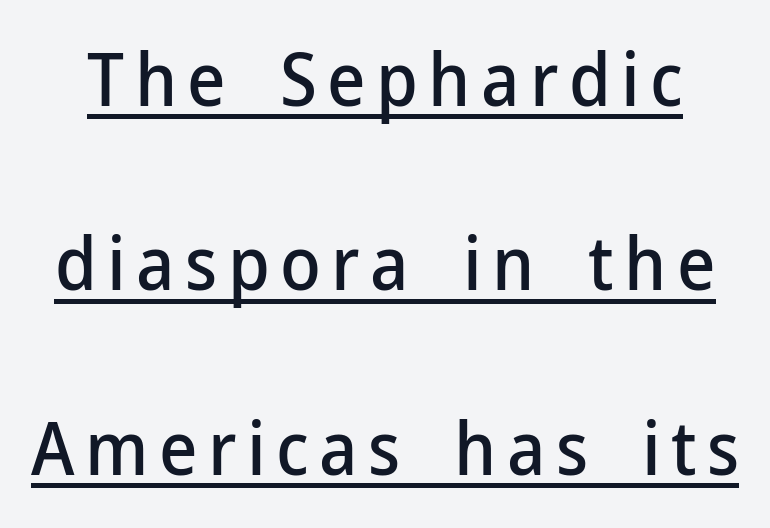
The image shows 74 px sans-serif type, upright; set loose line spacing (2.49x), underlined; low stroke contrast and a medium x-height.
